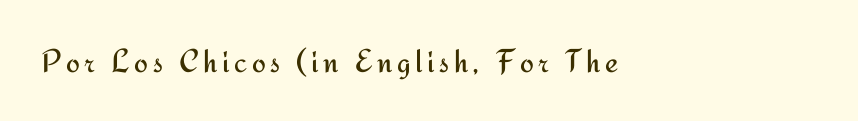
Q: Is the text bold? A: No.
Q: Is the text italic (slanted)? A: No, it is upright.
Q: Is the typeface a serif or a sans-serif typeface? A: Sans-serif.
Q: Is the text underlined? A: No.
Q: How is the paragraph aligned? A: Left-aligned.
Q: Width (condensed, normal, or wide)? A: Normal.
Q: Stroke contrast? A: Medium.
Q: x-height? A: Small.
Q: Monospaced? A: No.
